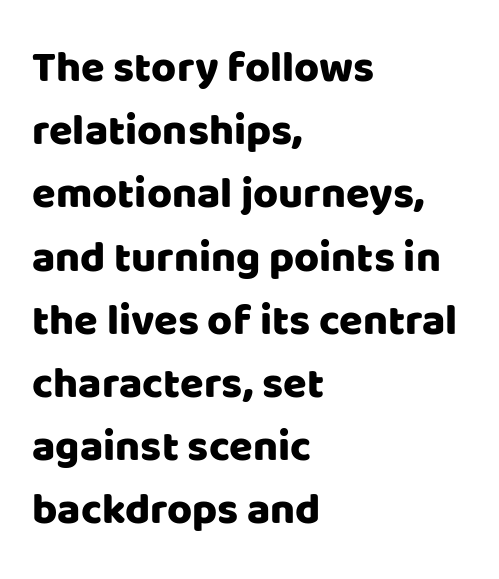
Q: Is the text italic (slanted)? A: No, it is upright.
Q: Is the typeface a serif or a sans-serif typeface? A: Sans-serif.
Q: Is the text underlined? A: No.
Q: How is the paragraph aligned? A: Left-aligned.
Q: Is the spacing between letters normal or unusually wide? A: Normal.
Q: Is the spacing between lines tight, normal or loose? A: Normal.
Q: Width (condensed, normal, or wide)? A: Normal.
Q: Stroke contrast? A: Low.
Q: x-height? A: Large.
Q: Monospaced? A: No.
